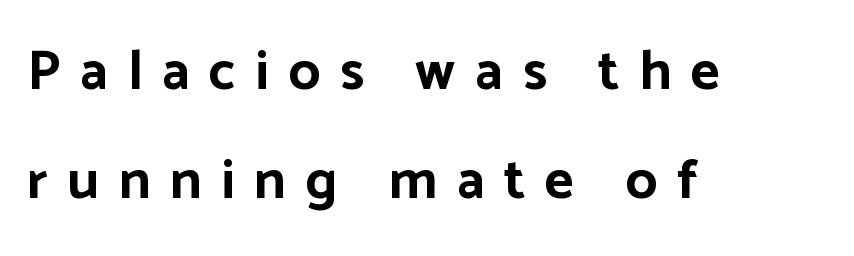
{"serif": "no", "italic": "no", "bold": "yes", "weight": "bold", "width": "normal", "stroke_contrast": "low", "x_height": "medium", "monospaced": "no", "underline": "no", "align": "left", "line_spacing": "loose", "line_spacing_ratio": 1.94, "letter_spacing": "wide", "letter_spacing_em": 0.35, "glyph_px": 56}
